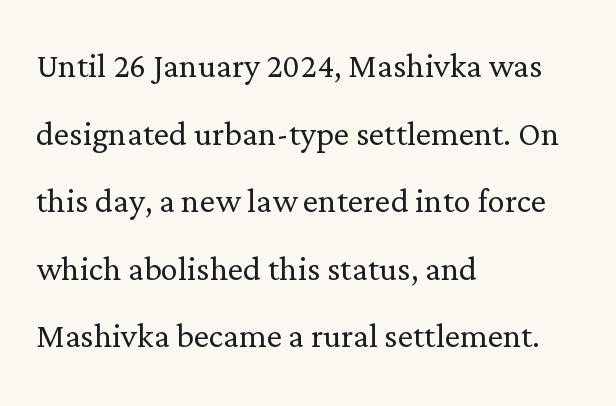
The image shows 43 px light serif type, upright; set left-aligned, normal line spacing (1.57x), normal letter spacing, not underlined; low stroke contrast and a medium x-height.
